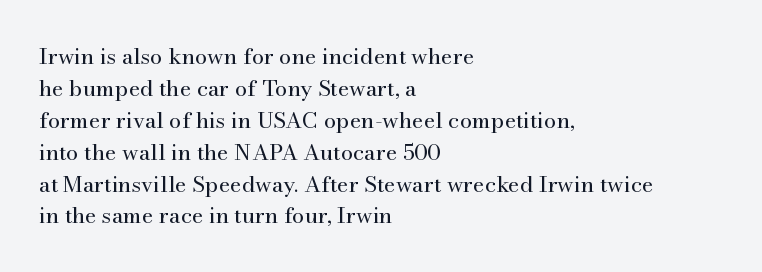
Q: Is the text bold? A: No.
Q: Is the text italic (slanted)? A: No, it is upright.
Q: Is the text underlined? A: No.
Q: How is the paragraph aligned? A: Left-aligned.
Q: Is the spacing between letters normal or unusually wide? A: Normal.
Q: Is the spacing between lines tight, normal or loose? A: Normal.
